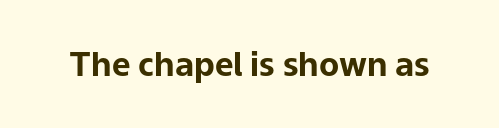
{"serif": "no", "italic": "no", "bold": "yes", "weight": "bold", "width": "normal", "stroke_contrast": "low", "x_height": "medium", "monospaced": "no", "underline": "no", "letter_spacing": "normal", "letter_spacing_em": 0.0, "glyph_px": 33}
